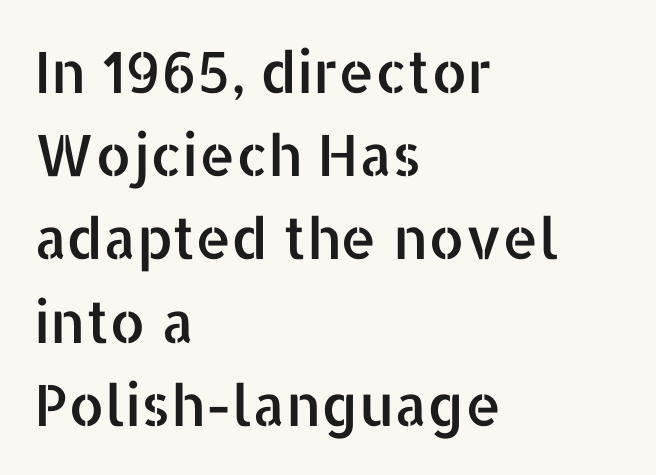
The image shows 57 px sans-serif type, upright; set left-aligned, normal line spacing (1.46x), normal letter spacing, not underlined; low stroke contrast and a medium x-height.
